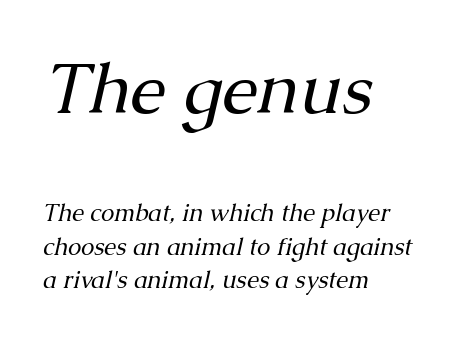
Descenders hang freely into open space. Letterform terminals end in serifs throughout the passage. The block sitting higher on the canvas is the one with enlarged characters. The vertical gap from one line to the next is medium. The weight would be labelled regular, book, light, or lighter still. Does extra space separate the letters? No, they use regular spacing.
